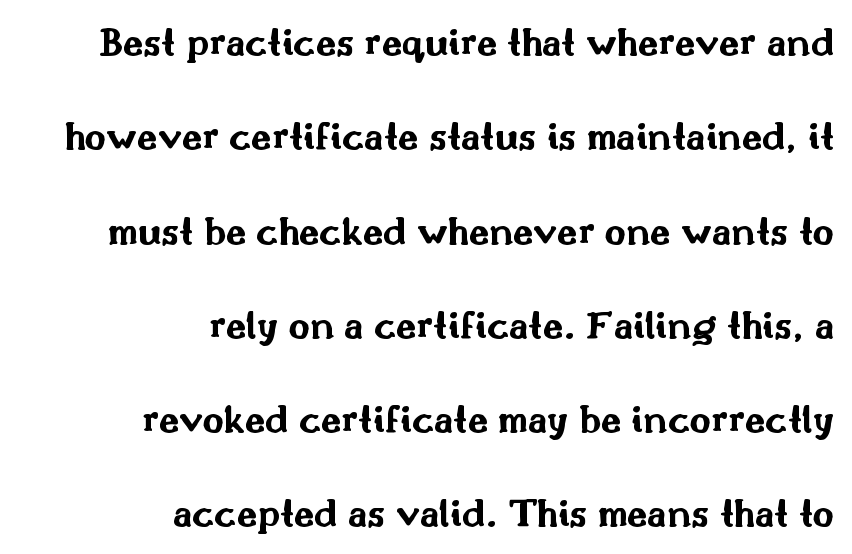
The image shows 41 px bold, wide sans-serif type, upright; set right-aligned, loose line spacing (2.3x), normal letter spacing, not underlined; medium stroke contrast and a small x-height.
